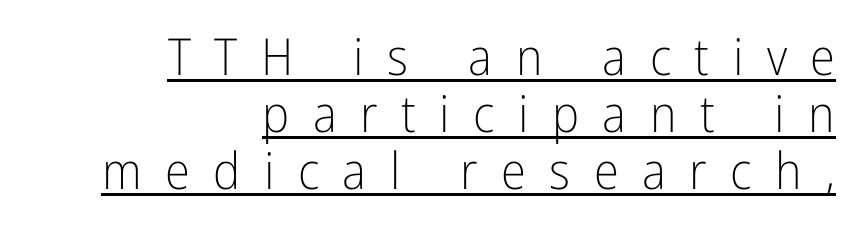
Q: Is the text bold? A: No.
Q: Is the text italic (slanted)? A: No, it is upright.
Q: Is the typeface a serif or a sans-serif typeface? A: Sans-serif.
Q: Is the text underlined? A: Yes.
Q: How is the paragraph aligned? A: Right-aligned.
Q: Is the spacing between letters normal or unusually wide? A: Unusually wide.
Q: Is the spacing between lines tight, normal or loose? A: Tight.
Q: Width (condensed, normal, or wide)? A: Condensed.
Q: Stroke contrast? A: Low.
Q: x-height? A: Medium.
Q: Monospaced? A: No.
